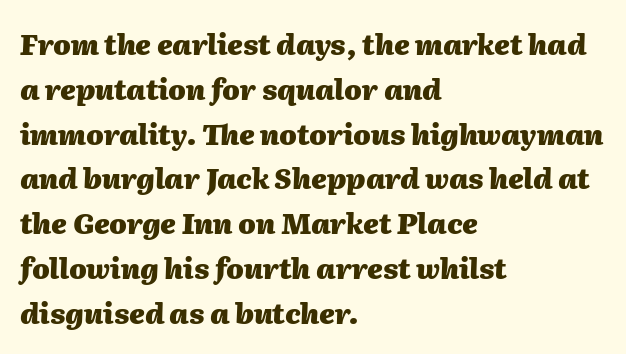
Q: Is the text bold? A: Yes.
Q: Is the text italic (slanted)? A: Yes, it leans right by about 2 degrees.
Q: Is the text underlined? A: No.
Q: How is the paragraph aligned? A: Left-aligned.
Q: Is the spacing between letters normal or unusually wide? A: Normal.
Q: Is the spacing between lines tight, normal or loose? A: Normal.
Q: Width (condensed, normal, or wide)? A: Normal.
Q: Stroke contrast? A: Medium.
Q: x-height? A: Medium.
Q: Monospaced? A: No.
